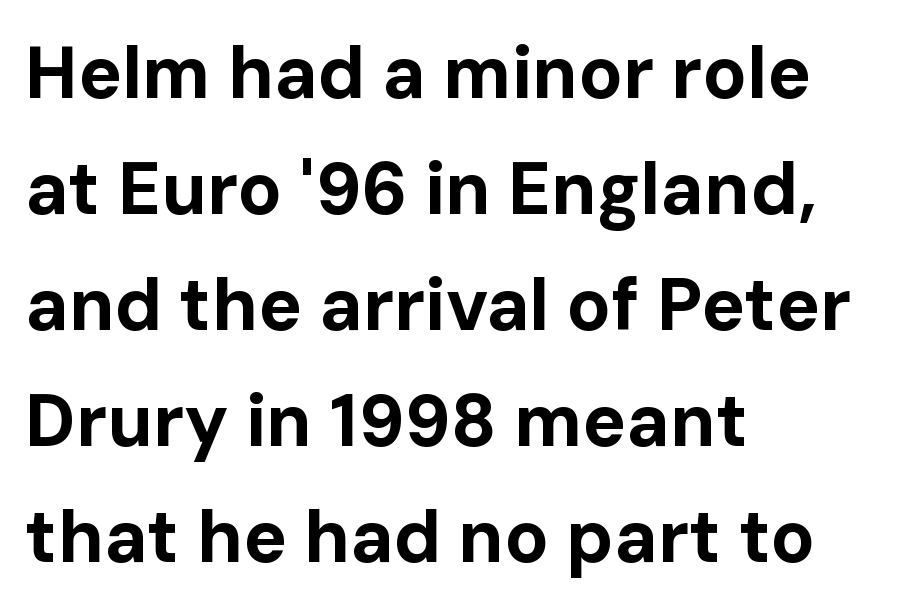
Q: Is the text bold? A: Yes.
Q: Is the text italic (slanted)? A: No, it is upright.
Q: Is the typeface a serif or a sans-serif typeface? A: Sans-serif.
Q: Is the text underlined? A: No.
Q: How is the paragraph aligned? A: Left-aligned.
Q: Is the spacing between letters normal or unusually wide? A: Normal.
Q: Is the spacing between lines tight, normal or loose? A: Normal.
Q: Width (condensed, normal, or wide)? A: Normal.
Q: Stroke contrast? A: Low.
Q: x-height? A: Medium.
Q: Monospaced? A: No.
